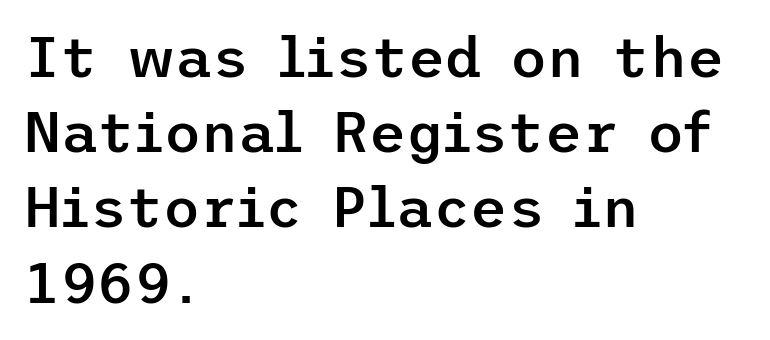
{"serif": "no", "italic": "no", "bold": "semi", "weight": "semibold", "width": "normal", "stroke_contrast": "low", "x_height": "medium", "underline": "no", "align": "left", "line_spacing": "normal", "line_spacing_ratio": 1.32, "letter_spacing": "normal", "letter_spacing_em": 0.0, "glyph_px": 57}
